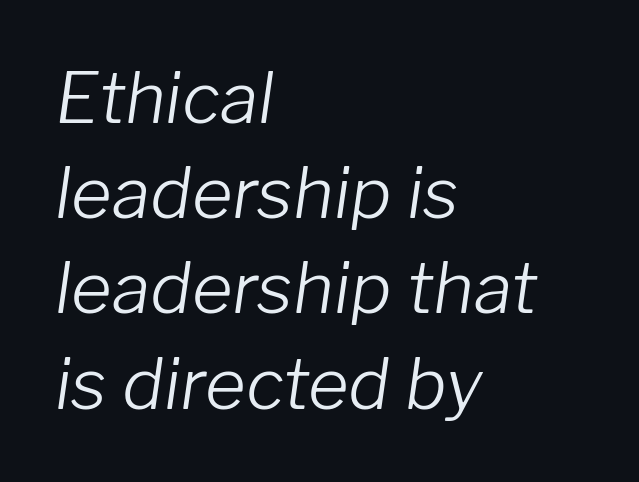
The rendering uses natural spacing where letterforms have individual widths. Reading down the block, your eye returns to a fixed left position each line. Students, note that the glyphs here touch the page at normal intervals. Designer's note — italics engaged. Normally led — the rows are evenly, conventionally spaced. Rule under the text: the space is simply empty.
